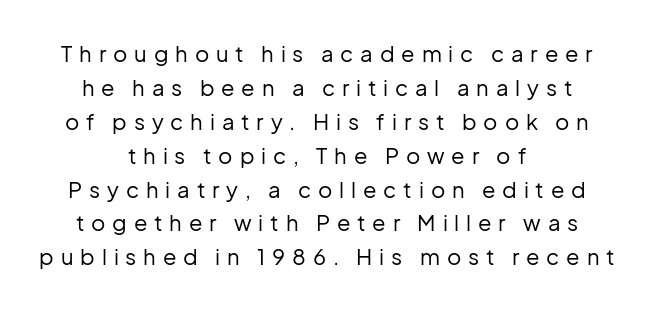
The image shows 22 px text type, upright; set centered, normal line spacing (1.54x), unusually wide letter spacing (+0.31 em), not underlined.
